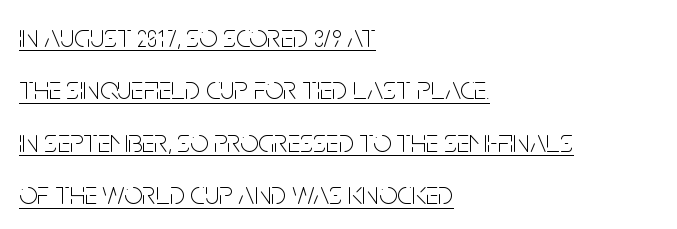
The image shows 32 px thin, condensed sans-serif type, upright; set left-aligned, normal line spacing (1.64x), normal letter spacing, underlined; low stroke contrast and a large x-height.
